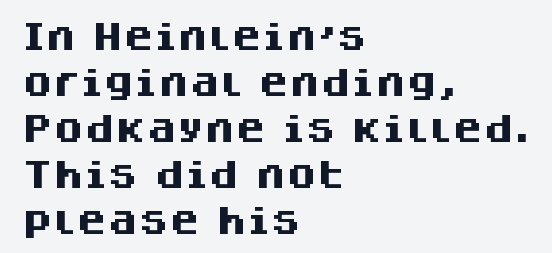
{"serif": "no", "italic": "no", "bold": "yes", "weight": "heavy", "width": "normal", "stroke_contrast": "medium", "x_height": "large", "monospaced": "no", "underline": "no", "align": "left", "line_spacing": "normal", "line_spacing_ratio": 1.48, "letter_spacing": "normal", "letter_spacing_em": 0.0, "glyph_px": 31}
